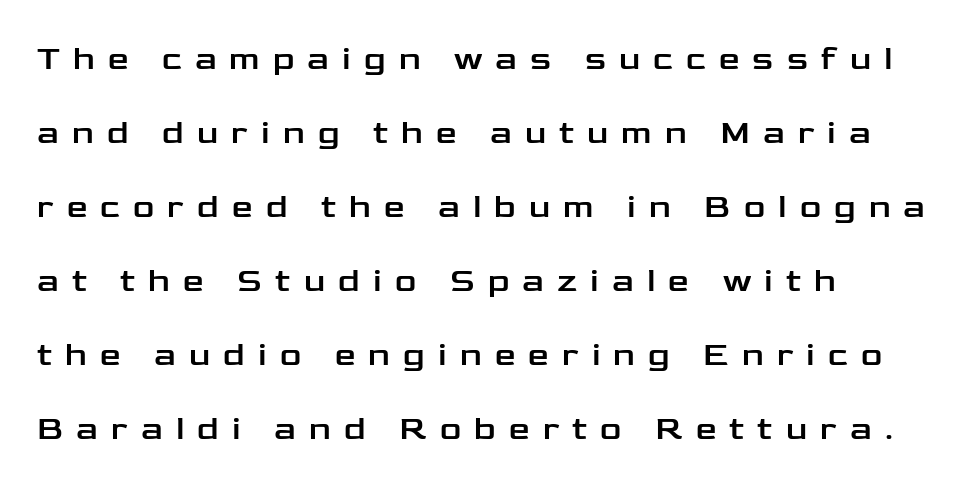
Q: Is the text italic (slanted)? A: No, it is upright.
Q: Is the typeface a serif or a sans-serif typeface? A: Sans-serif.
Q: Is the text underlined? A: No.
Q: How is the paragraph aligned? A: Left-aligned.
Q: Is the spacing between letters normal or unusually wide? A: Unusually wide.
Q: Is the spacing between lines tight, normal or loose? A: Loose.
Q: Width (condensed, normal, or wide)? A: Wide.
Q: Stroke contrast? A: Low.
Q: x-height? A: Medium.
Q: Monospaced? A: No.
